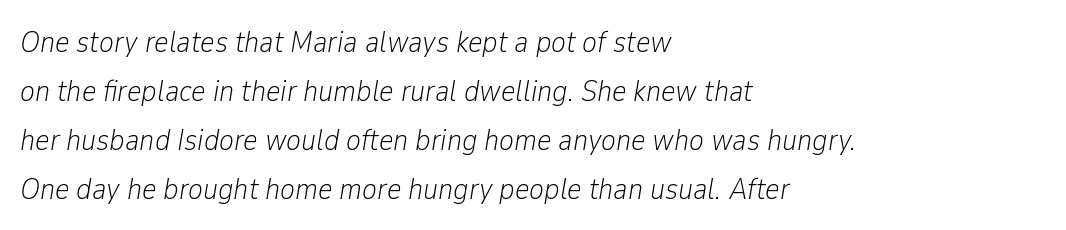
The strokes are not fattened; the text isn't bold. The passage shown stacks its lines at a standard gap. The paragraph has a hard left edge and a soft right edge. Standard letterfit; no display-style spreading of the glyphs.
